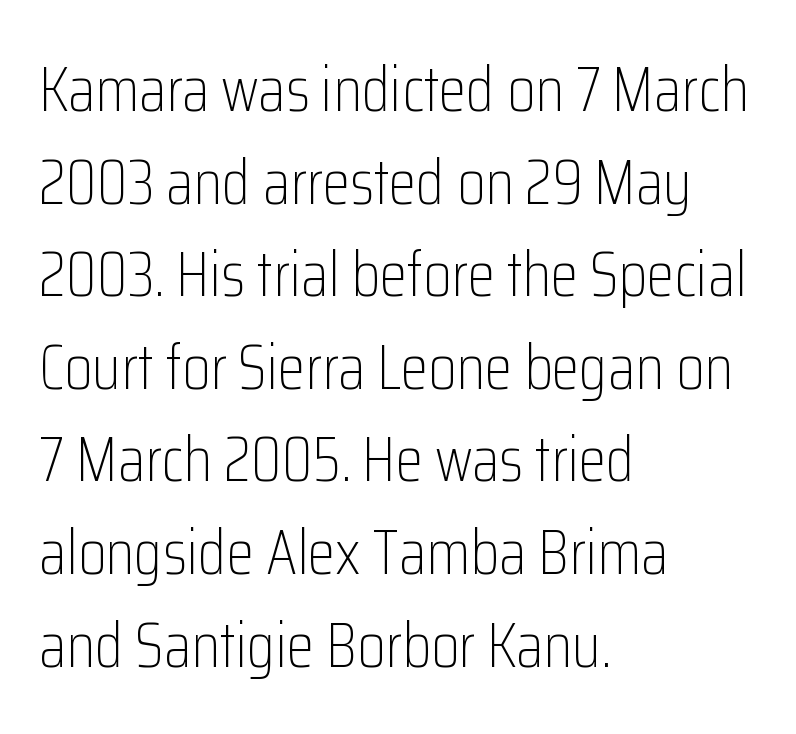
The image shows 63 px light, condensed sans-serif type, upright; set left-aligned, normal line spacing (1.47x), normal letter spacing, not underlined; low stroke contrast and a medium x-height.
